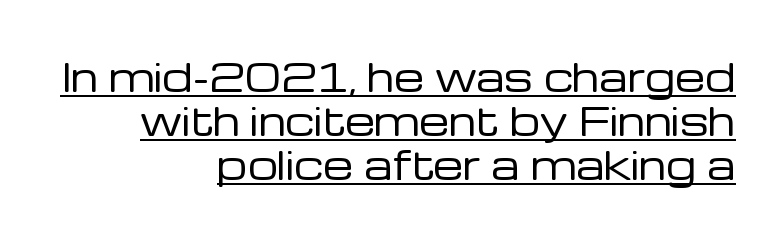
Q: Is the text bold? A: No.
Q: Is the text italic (slanted)? A: No, it is upright.
Q: Is the typeface a serif or a sans-serif typeface? A: Sans-serif.
Q: Is the text underlined? A: Yes.
Q: How is the paragraph aligned? A: Right-aligned.
Q: Is the spacing between letters normal or unusually wide? A: Normal.
Q: Width (condensed, normal, or wide)? A: Normal.
Q: Stroke contrast? A: Low.
Q: x-height? A: Medium.
Q: Monospaced? A: No.
